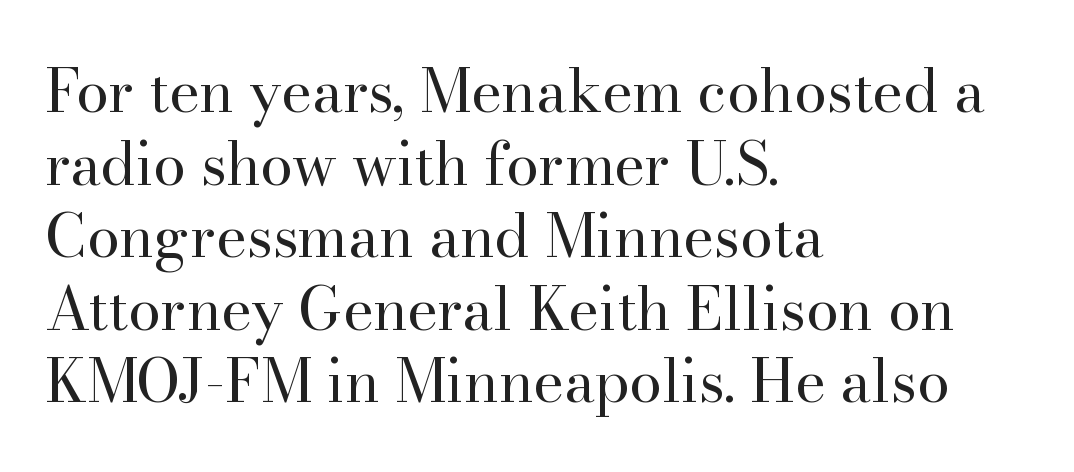
{"serif": "yes", "italic": "no", "bold": "no", "weight": "regular", "width": "normal", "stroke_contrast": "high", "x_height": "small", "monospaced": "no", "underline": "no", "align": "left", "line_spacing_ratio": 1.23, "letter_spacing": "normal", "letter_spacing_em": 0.0, "glyph_px": 59}
